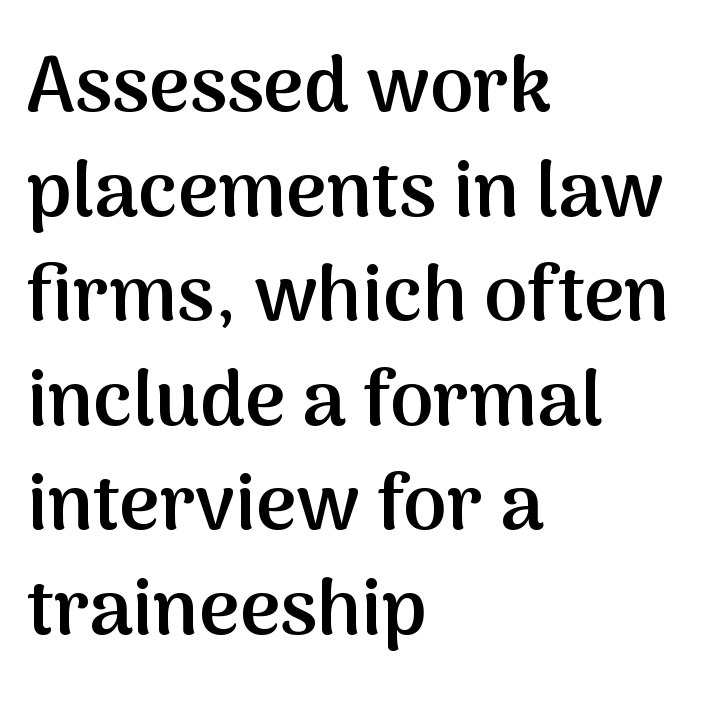
Q: Is the text bold? A: Semi-bold.
Q: Is the text italic (slanted)? A: No, it is upright.
Q: Is the typeface a serif or a sans-serif typeface? A: Sans-serif.
Q: Is the text underlined? A: No.
Q: How is the paragraph aligned? A: Left-aligned.
Q: Is the spacing between letters normal or unusually wide? A: Normal.
Q: Is the spacing between lines tight, normal or loose? A: Normal.
Q: Width (condensed, normal, or wide)? A: Normal.
Q: Stroke contrast? A: Medium.
Q: x-height? A: Medium.
Q: Monospaced? A: No.
